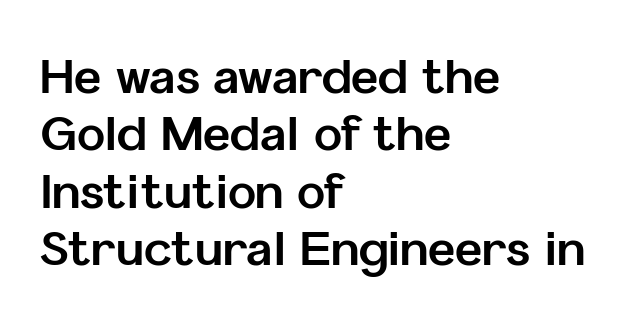
Q: Is the text bold? A: Yes.
Q: Is the text italic (slanted)? A: No, it is upright.
Q: Is the typeface a serif or a sans-serif typeface? A: Sans-serif.
Q: Is the text underlined? A: No.
Q: How is the paragraph aligned? A: Left-aligned.
Q: Is the spacing between letters normal or unusually wide? A: Normal.
Q: Width (condensed, normal, or wide)? A: Normal.
Q: Stroke contrast? A: Low.
Q: x-height? A: Medium.
Q: Monospaced? A: No.
